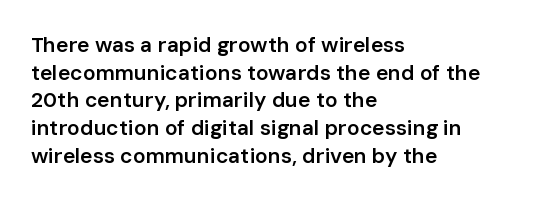
The image shows 21 px text type, upright; set left-aligned, normal line spacing (1.32x), normal letter spacing, not underlined.
